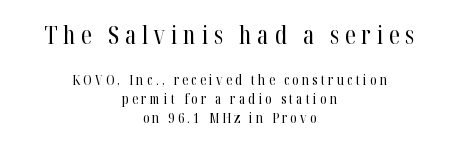
{"italic": "no", "bold": "no", "underline": "no", "align": "center", "line_spacing": "normal", "line_spacing_ratio": 1.34, "letter_spacing": "wide", "letter_spacing_em": 0.23, "larger_block": "first", "size_ratio": 1.79, "glyph_px": 25}
